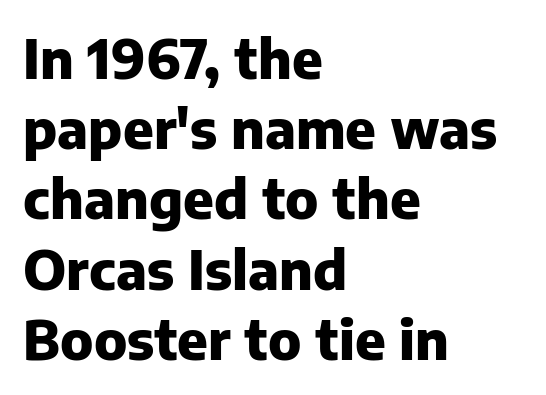
{"serif": "no", "italic": "no", "bold": "yes", "weight": "heavy", "width": "normal", "stroke_contrast": "low", "x_height": "medium", "monospaced": "no", "underline": "no", "align": "left", "line_spacing": "normal", "line_spacing_ratio": 1.3, "letter_spacing": "normal", "letter_spacing_em": 0.0, "glyph_px": 54}
